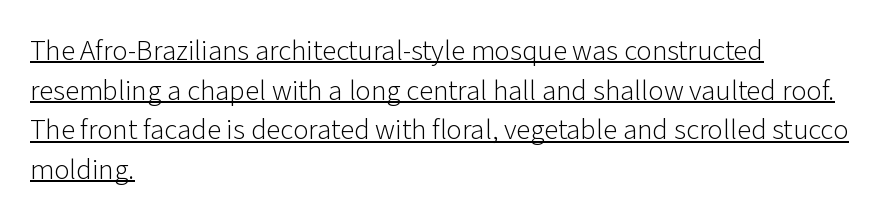
Q: Is the text bold? A: No.
Q: Is the text italic (slanted)? A: No, it is upright.
Q: Is the typeface a serif or a sans-serif typeface? A: Sans-serif.
Q: Is the text underlined? A: Yes.
Q: How is the paragraph aligned? A: Left-aligned.
Q: Is the spacing between letters normal or unusually wide? A: Normal.
Q: Is the spacing between lines tight, normal or loose? A: Normal.
Q: Width (condensed, normal, or wide)? A: Normal.
Q: Stroke contrast? A: Low.
Q: x-height? A: Medium.
Q: Monospaced? A: No.
